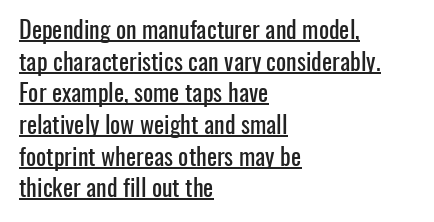
The image shows 24 px text type, upright; set left-aligned, normal line spacing (1.32x), normal letter spacing, underlined.
